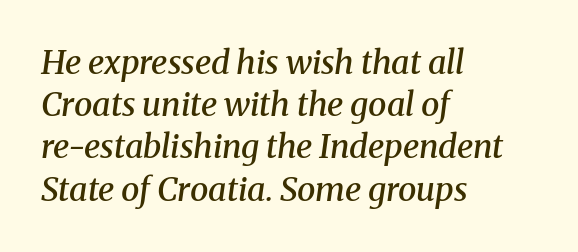
{"serif": "yes", "italic": "yes", "lean": "right", "slant_degrees": 8, "bold": "semi", "weight": "semibold", "width": "normal", "stroke_contrast": "medium", "x_height": "medium", "monospaced": "no", "underline": "no", "align": "left", "line_spacing": "normal", "line_spacing_ratio": 1.28, "letter_spacing": "normal", "letter_spacing_em": 0.0, "glyph_px": 33}
